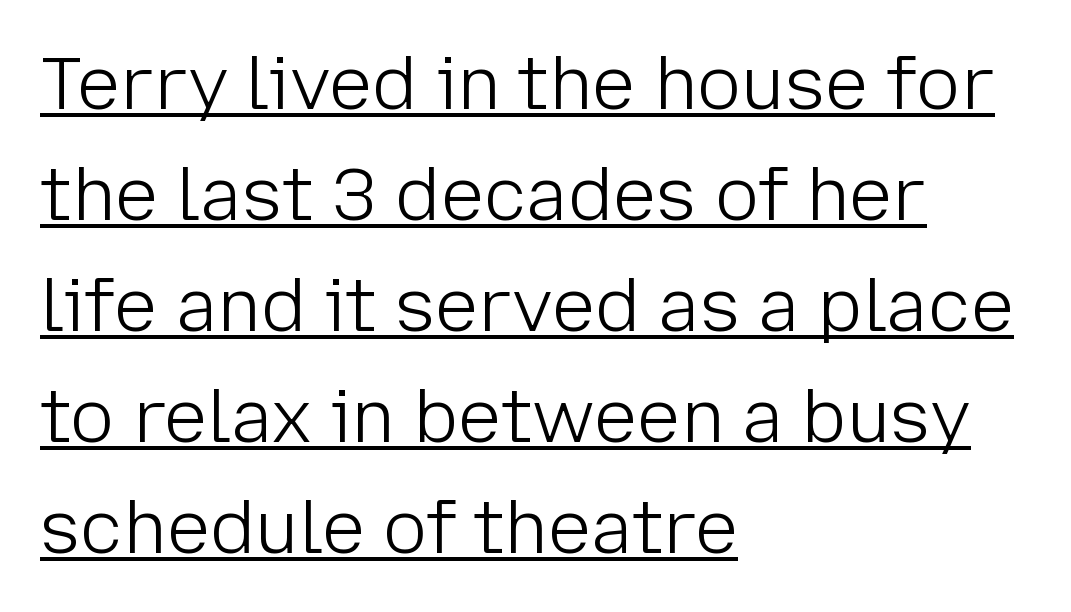
{"serif": "no", "italic": "no", "bold": "no", "weight": "light", "width": "normal", "stroke_contrast": "low", "x_height": "medium", "monospaced": "no", "underline": "yes", "align": "left", "line_spacing": "normal", "line_spacing_ratio": 1.52, "letter_spacing": "normal", "letter_spacing_em": 0.0, "glyph_px": 73}
